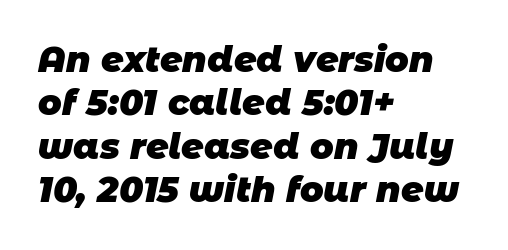
The image shows 35 px heavy sans-serif type; set left-aligned, line spacing 1.24x, normal letter spacing, not underlined; low stroke contrast and a large x-height.
